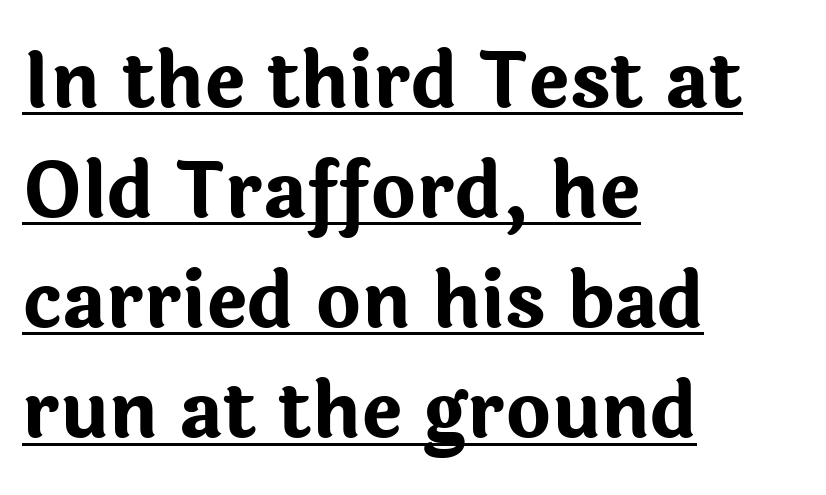
Serifs: no, the terminals of the letterforms are clean. You'd pick this weight for a headline — it's a proper bold. You could call the tracking neutral — neither tight nor loose. The string is rendered with underlining switched on.
